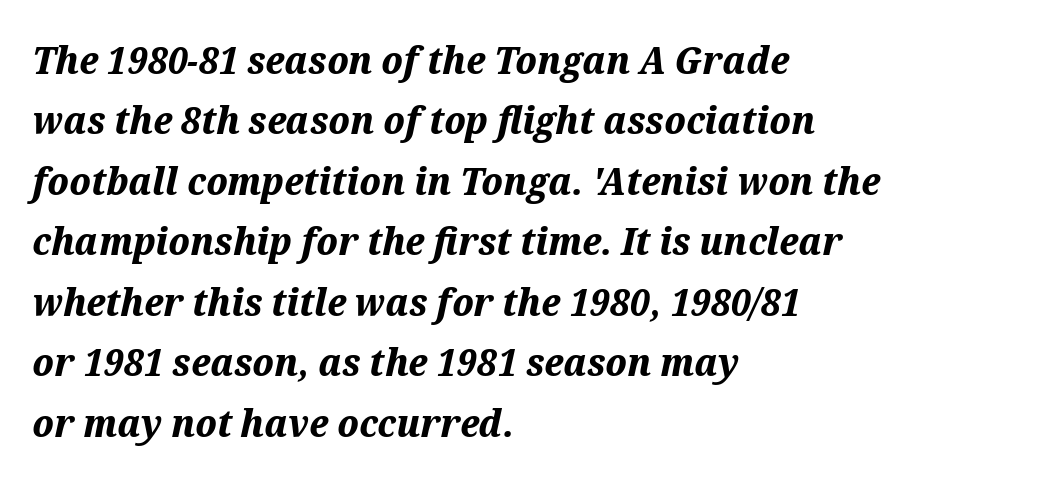
{"italic": "yes", "lean": "right", "slant_degrees": 12, "bold": "yes", "weight": "bold", "width": "normal", "stroke_contrast": "medium", "x_height": "medium", "monospaced": "no", "underline": "no", "align": "left", "line_spacing": "normal", "line_spacing_ratio": 1.55, "letter_spacing": "normal", "letter_spacing_em": 0.0, "glyph_px": 39}
